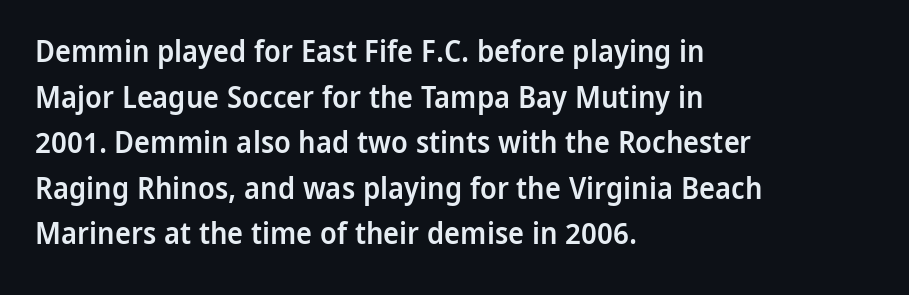
The image shows 30 px semibold sans-serif type, upright; set left-aligned, normal line spacing (1.52x), normal letter spacing, not underlined; low stroke contrast and a medium x-height.
